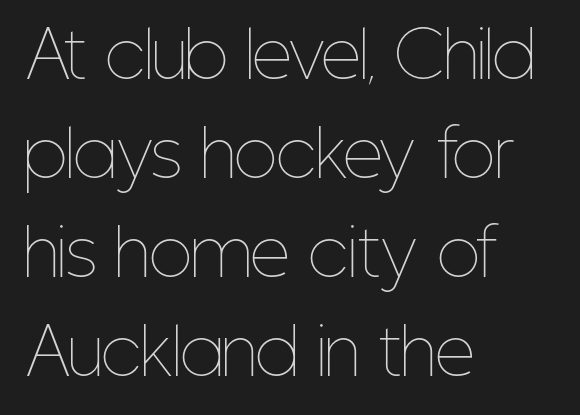
Stroke mass is kept to a normal reading level or below. Rows of type keep a routine distance in the vertical direction. The foot of each line stays bare and open. It's the straight-up-and-down kind of type. These lines stack with their left ends in a neat column.
